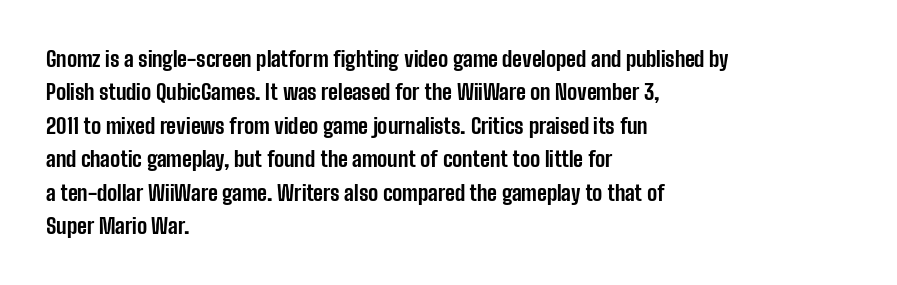
Q: Is the text bold? A: Yes.
Q: Is the text italic (slanted)? A: No, it is upright.
Q: Is the text underlined? A: No.
Q: How is the paragraph aligned? A: Left-aligned.
Q: Is the spacing between letters normal or unusually wide? A: Normal.
Q: Is the spacing between lines tight, normal or loose? A: Normal.
